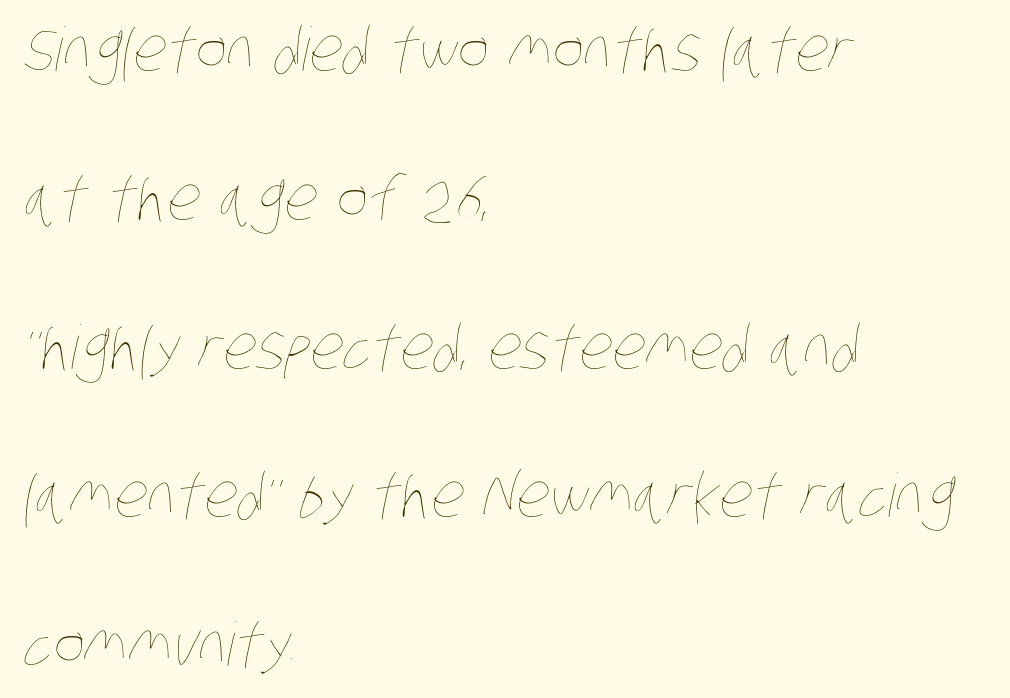
Q: Is the text bold? A: No.
Q: Is the text underlined? A: No.
Q: How is the paragraph aligned? A: Left-aligned.
Q: Is the spacing between letters normal or unusually wide? A: Normal.
Q: Is the spacing between lines tight, normal or loose? A: Loose.
Q: Width (condensed, normal, or wide)? A: Condensed.
Q: Stroke contrast? A: Low.
Q: x-height? A: Large.
Q: Monospaced? A: No.
